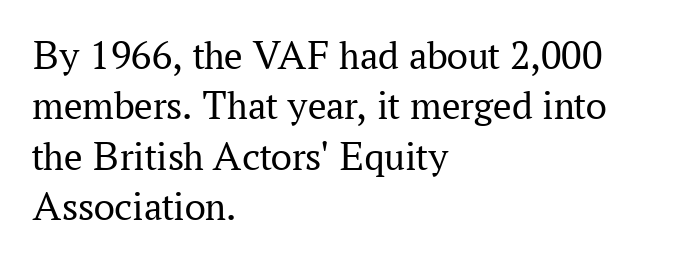
The image shows 41 px regular-weight serif type, upright; set left-aligned, line spacing 1.23x, normal letter spacing, not underlined; medium stroke contrast and a medium x-height.
